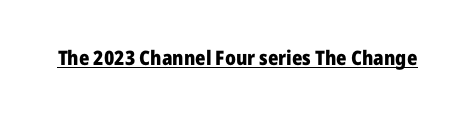
The image shows 20 px bold type, upright; set normal letter spacing, underlined.
